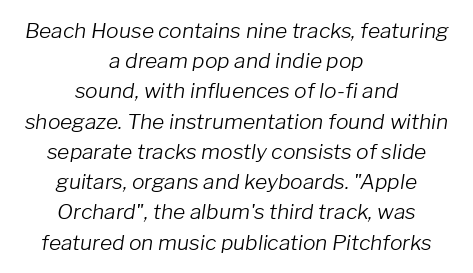
The image shows 21 px text type, italic (leaning right); set centered, normal line spacing (1.44x), normal letter spacing, not underlined.
